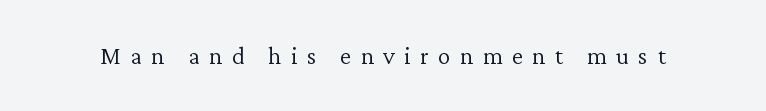
Q: Is the text bold? A: No.
Q: Is the text italic (slanted)? A: No, it is upright.
Q: Is the text underlined? A: No.
Q: Is the spacing between letters normal or unusually wide? A: Unusually wide.
